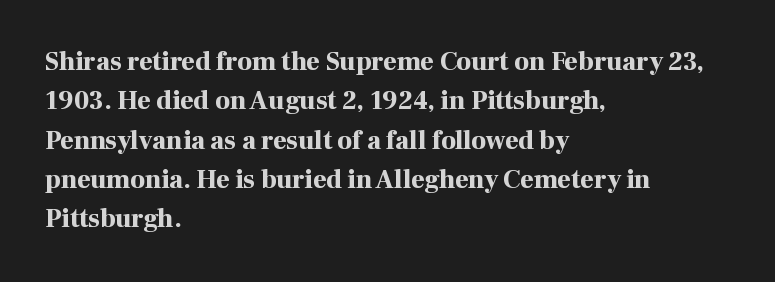
{"italic": "no", "bold": "yes", "underline": "no", "align": "left", "line_spacing": "normal", "line_spacing_ratio": 1.51, "letter_spacing": "normal", "letter_spacing_em": 0.0, "glyph_px": 26}
